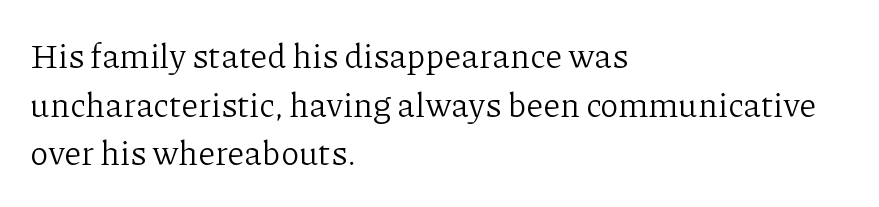
Q: Is the text bold? A: No.
Q: Is the text italic (slanted)? A: No, it is upright.
Q: Is the typeface a serif or a sans-serif typeface? A: Serif.
Q: Is the text underlined? A: No.
Q: How is the paragraph aligned? A: Left-aligned.
Q: Is the spacing between letters normal or unusually wide? A: Normal.
Q: Is the spacing between lines tight, normal or loose? A: Normal.
Q: Width (condensed, normal, or wide)? A: Normal.
Q: Stroke contrast? A: Low.
Q: x-height? A: Medium.
Q: Monospaced? A: No.
